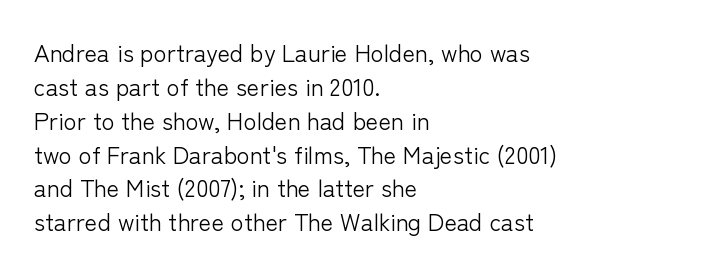
{"italic": "no", "bold": "no", "underline": "no", "align": "left", "line_spacing": "normal", "line_spacing_ratio": 1.41, "letter_spacing": "normal", "letter_spacing_em": 0.0, "glyph_px": 24}
